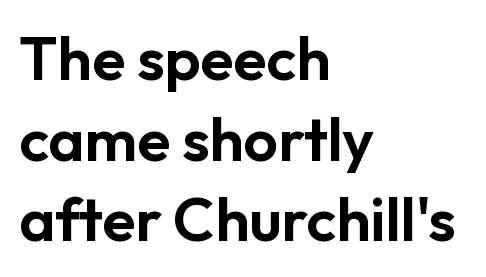
The passage shown has conventional tracking throughout. A roman cut, with each character standing at attention. Each letter keeps its own natural width here, so spacing adapts to shape. All the whitespace from short lines collects on the right. The designer left line spacing at the default. Rule under the text: the space is simply empty.
